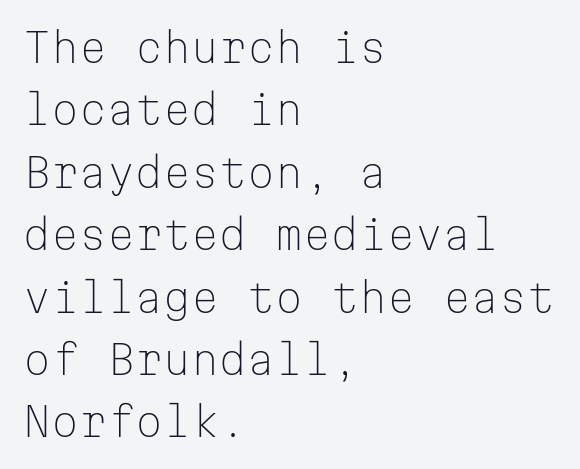
The image shows 40 px light sans-serif type, upright, monospaced; set left-aligned, normal line spacing (1.56x), normal letter spacing, not underlined; low stroke contrast and a medium x-height.
